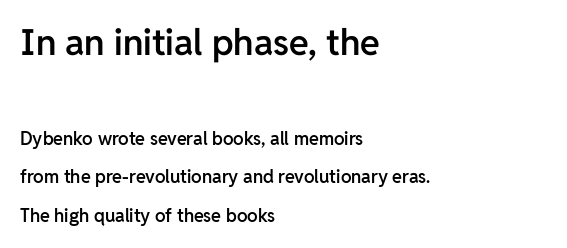
The image shows 36 px semibold sans-serif type, upright; set left-aligned, loose line spacing (2.16x), normal letter spacing, not underlined; the first (top) block is 2.0x larger; low stroke contrast and a medium x-height.
